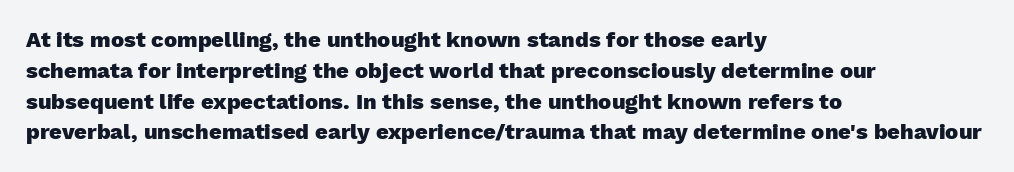
The image shows 22 px bold type, upright; set left-aligned, normal line spacing (1.4x), normal letter spacing, not underlined.
